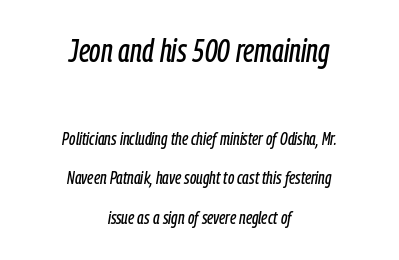
Q: Is the text italic (slanted)? A: Yes, it leans right by about 9 degrees.
Q: Is the text underlined? A: No.
Q: How is the paragraph aligned? A: Centered.
Q: Is the spacing between letters normal or unusually wide? A: Normal.
Q: Is the spacing between lines tight, normal or loose? A: Loose.
Q: Which block of text is set in a larger size, the first (top) or the second (bottom)? A: The first (top) one.
Q: Width (condensed, normal, or wide)? A: Condensed.
Q: Stroke contrast? A: Low.
Q: x-height? A: Medium.
Q: Monospaced? A: No.
